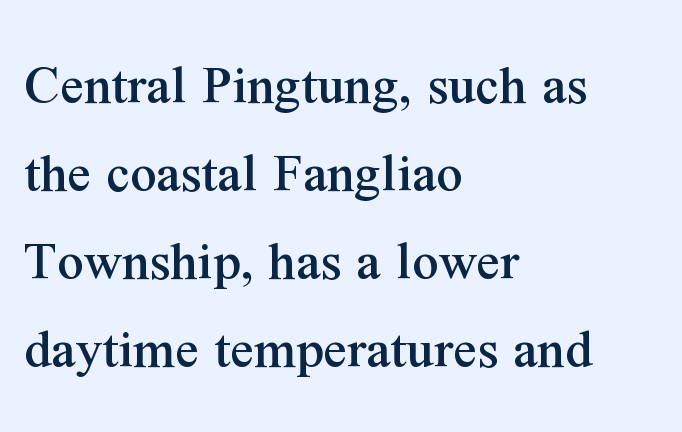
{"serif": "yes", "italic": "no", "width": "normal", "stroke_contrast": "medium", "x_height": "medium", "monospaced": "no", "underline": "no", "align": "left", "line_spacing": "normal", "line_spacing_ratio": 1.52, "letter_spacing": "normal", "letter_spacing_em": 0.0, "glyph_px": 58}
